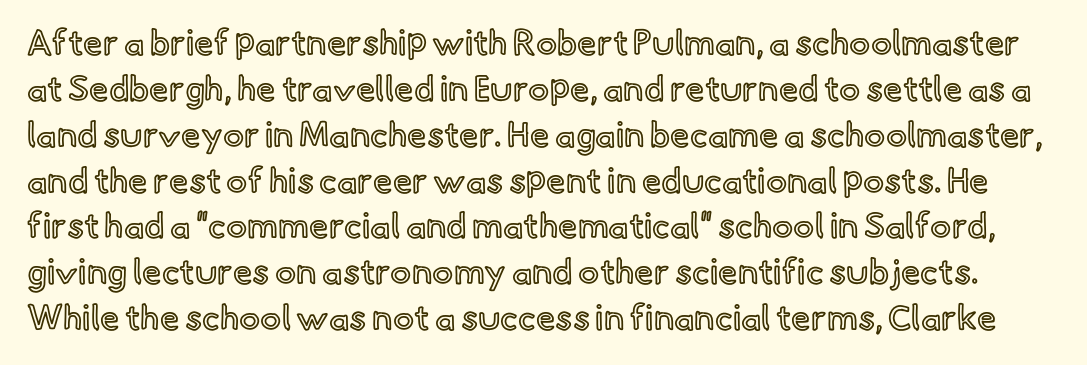
If you drew a line through each stem, it would be perfectly vertical. The lines sit at an ordinary, default distance from one another. The glyphs are unaccompanied by any horizontal stroke below them. Each letter keeps its own natural width here, so spacing adapts to shape. Between one letter and the next there's only the usual sliver of space.
